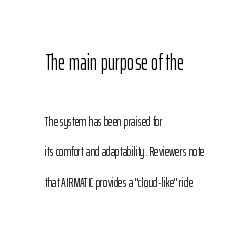
Q: Is the text bold? A: No.
Q: Is the text italic (slanted)? A: No, it is upright.
Q: Is the text underlined? A: No.
Q: How is the paragraph aligned? A: Left-aligned.
Q: Is the spacing between letters normal or unusually wide? A: Normal.
Q: Is the spacing between lines tight, normal or loose? A: Loose.
Q: Which block of text is set in a larger size, the first (top) or the second (bottom)? A: The first (top) one.
